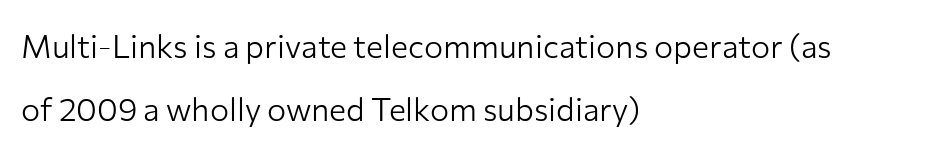
Q: Is the text bold? A: No.
Q: Is the text italic (slanted)? A: No, it is upright.
Q: Is the typeface a serif or a sans-serif typeface? A: Sans-serif.
Q: Is the text underlined? A: No.
Q: How is the paragraph aligned? A: Left-aligned.
Q: Is the spacing between letters normal or unusually wide? A: Normal.
Q: Is the spacing between lines tight, normal or loose? A: Loose.
Q: Width (condensed, normal, or wide)? A: Normal.
Q: Stroke contrast? A: Low.
Q: x-height? A: Medium.
Q: Monospaced? A: No.
